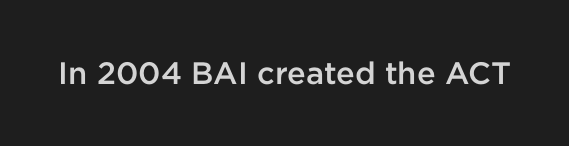
The image shows 31 px semibold sans-serif type, upright; set normal letter spacing, not underlined; low stroke contrast and a medium x-height.
